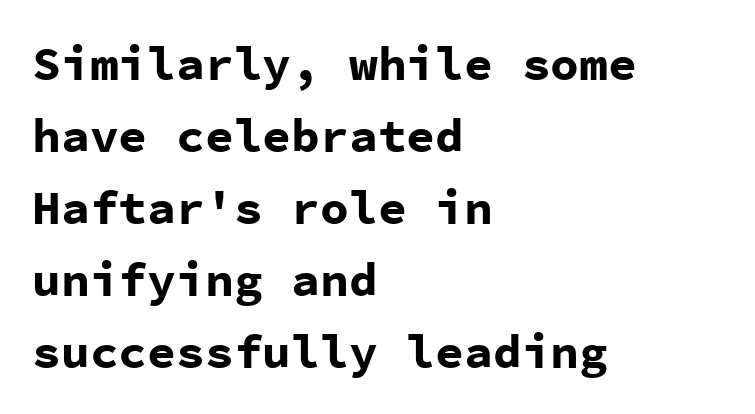
Q: Is the text bold? A: Yes.
Q: Is the text italic (slanted)? A: No, it is upright.
Q: Is the typeface a serif or a sans-serif typeface? A: Sans-serif.
Q: Is the text underlined? A: No.
Q: How is the paragraph aligned? A: Left-aligned.
Q: Is the spacing between letters normal or unusually wide? A: Normal.
Q: Is the spacing between lines tight, normal or loose? A: Normal.
Q: Width (condensed, normal, or wide)? A: Normal.
Q: Stroke contrast? A: Low.
Q: x-height? A: Medium.
Q: Monospaced? A: Yes.
